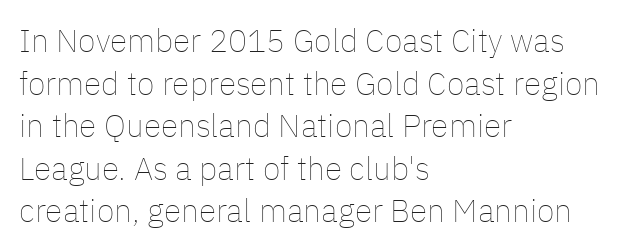
The image shows 32 px thin type, upright; set left-aligned, normal line spacing (1.33x), normal letter spacing, not underlined; low stroke contrast and a medium x-height.
